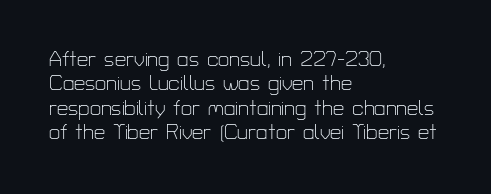
The image shows 20 px text type, upright; set left-aligned, line spacing 1.22x, normal letter spacing, not underlined.
